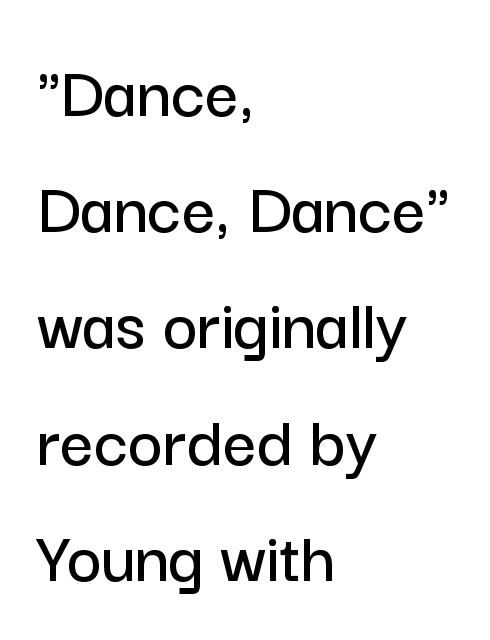
The image shows 74 px sans-serif type, upright; set left-aligned, normal line spacing (1.57x), normal letter spacing, not underlined; low stroke contrast and a medium x-height.
